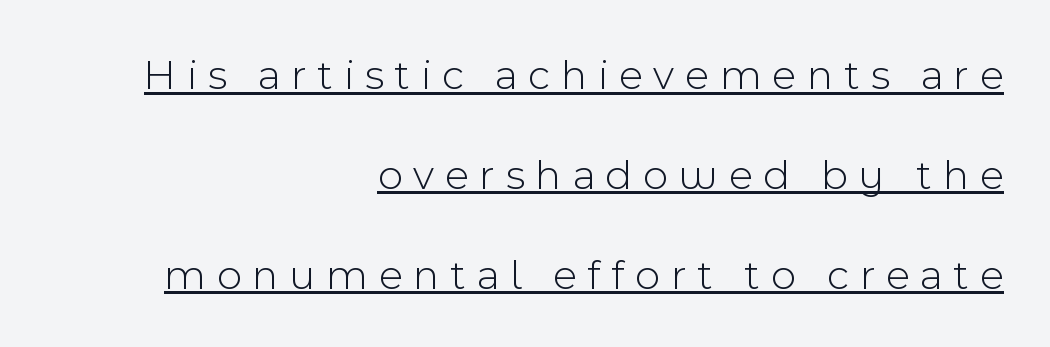
Each letter keeps its own natural width here, so spacing adapts to shape. Rendered with straight, roman letterforms. Spacing between characters has been opened up far beyond the box default. A great deal of white space separates one row of letters from the next. The weight would be labelled regular, book, light, or lighter still. Somebody hit Ctrl+U on this one — the words are underlined.
